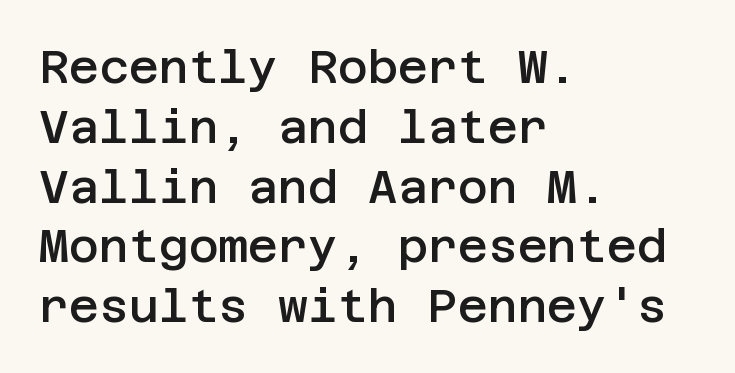
Q: Is the text bold? A: Semi-bold.
Q: Is the text italic (slanted)? A: No, it is upright.
Q: Is the typeface a serif or a sans-serif typeface? A: Sans-serif.
Q: Is the text underlined? A: No.
Q: How is the paragraph aligned? A: Left-aligned.
Q: Is the spacing between letters normal or unusually wide? A: Normal.
Q: Is the spacing between lines tight, normal or loose? A: Normal.
Q: Width (condensed, normal, or wide)? A: Normal.
Q: Stroke contrast? A: Low.
Q: x-height? A: Large.
